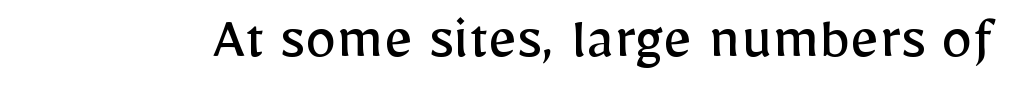
The passage shown is not bold in any degree. Honestly, the letter spacing is just normal — you wouldn't notice it. The characters display no serif detailing; their extremities are plain. Note the varied advance widths — an 'i' is clearly narrower than an 'm'. Letters rest on an invisible, unmarked baseline.
